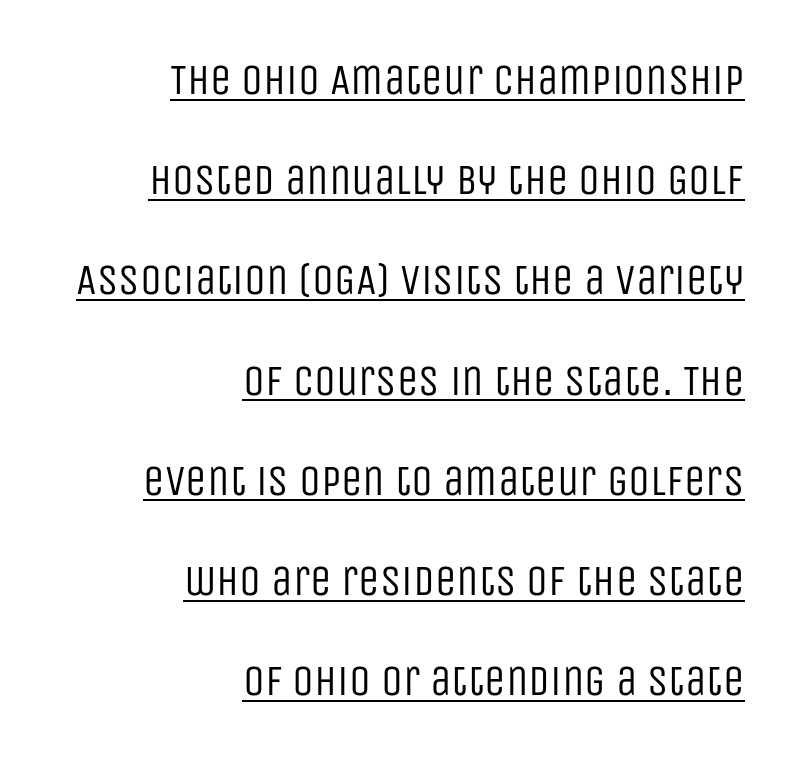
Q: Is the text bold? A: No.
Q: Is the text italic (slanted)? A: No, it is upright.
Q: Is the typeface a serif or a sans-serif typeface? A: Sans-serif.
Q: Is the text underlined? A: Yes.
Q: How is the paragraph aligned? A: Right-aligned.
Q: Is the spacing between letters normal or unusually wide? A: Normal.
Q: Is the spacing between lines tight, normal or loose? A: Loose.
Q: Width (condensed, normal, or wide)? A: Condensed.
Q: Stroke contrast? A: Low.
Q: x-height? A: Large.
Q: Monospaced? A: No.
